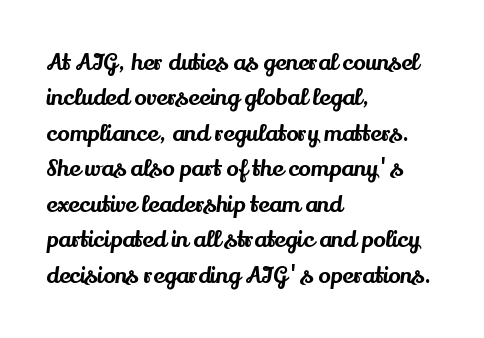
Words appear dense and cohesive because spacing is normal. The baseline area is clear. These lines sit exactly where default settings would place them. The compositor pushed each line to the left boundary.
